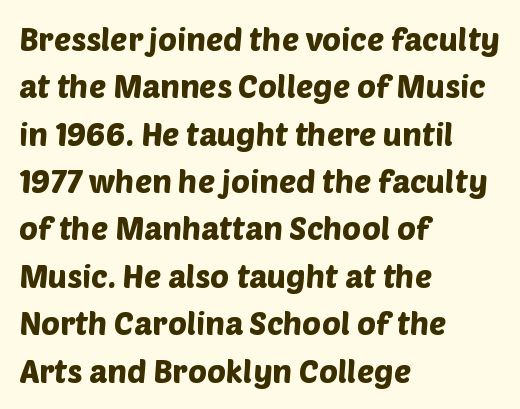
The image shows 32 px sans-serif type; set left-aligned, normal line spacing (1.48x), normal letter spacing, not underlined; low stroke contrast and a large x-height.
